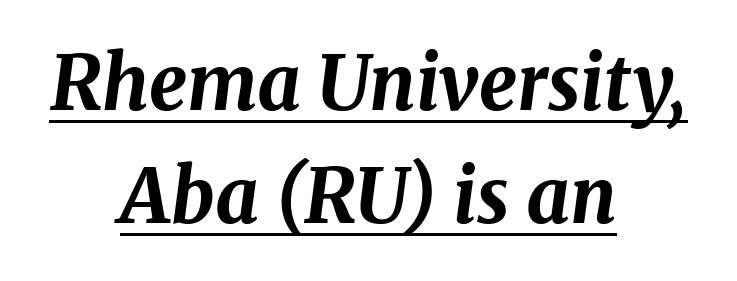
Q: Is the text bold? A: Yes.
Q: Is the text italic (slanted)? A: Yes, it leans right by about 8 degrees.
Q: Is the text underlined? A: Yes.
Q: How is the paragraph aligned? A: Centered.
Q: Is the spacing between letters normal or unusually wide? A: Normal.
Q: Is the spacing between lines tight, normal or loose? A: Normal.
Q: Width (condensed, normal, or wide)? A: Normal.
Q: Stroke contrast? A: Medium.
Q: x-height? A: Medium.
Q: Monospaced? A: No.
